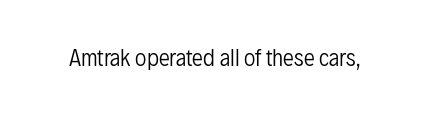
The image shows 22 px text type, upright; set normal letter spacing, not underlined.
